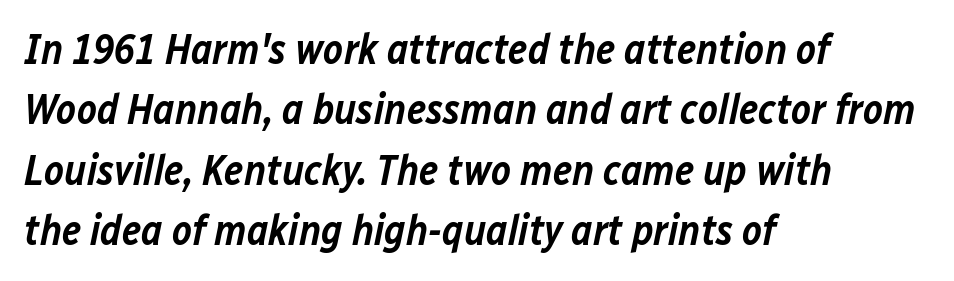
Q: Is the text bold? A: Semi-bold.
Q: Is the text italic (slanted)? A: Yes, it leans right by about 12 degrees.
Q: Is the text underlined? A: No.
Q: How is the paragraph aligned? A: Left-aligned.
Q: Is the spacing between letters normal or unusually wide? A: Normal.
Q: Is the spacing between lines tight, normal or loose? A: Normal.
Q: Width (condensed, normal, or wide)? A: Normal.
Q: Stroke contrast? A: Low.
Q: x-height? A: Medium.
Q: Monospaced? A: No.
